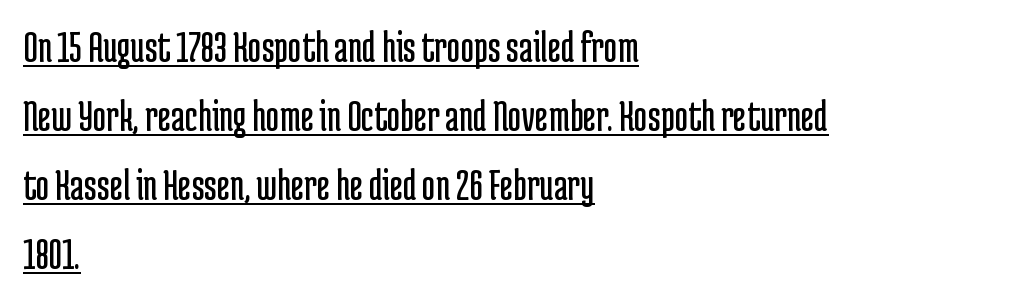
Q: Is the text bold? A: No.
Q: Is the text italic (slanted)? A: No, it is upright.
Q: Is the typeface a serif or a sans-serif typeface? A: Sans-serif.
Q: Is the text underlined? A: Yes.
Q: How is the paragraph aligned? A: Left-aligned.
Q: Is the spacing between letters normal or unusually wide? A: Normal.
Q: Is the spacing between lines tight, normal or loose? A: Normal.
Q: Width (condensed, normal, or wide)? A: Condensed.
Q: Stroke contrast? A: Low.
Q: x-height? A: Medium.
Q: Monospaced? A: No.
